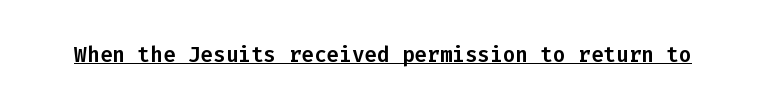
Q: Is the text italic (slanted)? A: No, it is upright.
Q: Is the text underlined? A: Yes.
Q: Is the spacing between letters normal or unusually wide? A: Normal.
